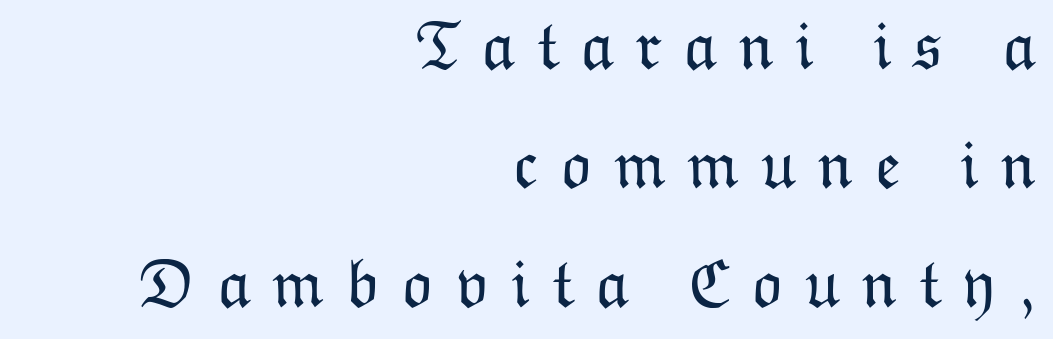
Q: Is the text bold? A: No.
Q: Is the text italic (slanted)? A: No, it is upright.
Q: Is the text underlined? A: No.
Q: How is the paragraph aligned? A: Right-aligned.
Q: Is the spacing between letters normal or unusually wide? A: Unusually wide.
Q: Width (condensed, normal, or wide)? A: Normal.
Q: Stroke contrast? A: Low.
Q: x-height? A: Medium.
Q: Monospaced? A: No.
